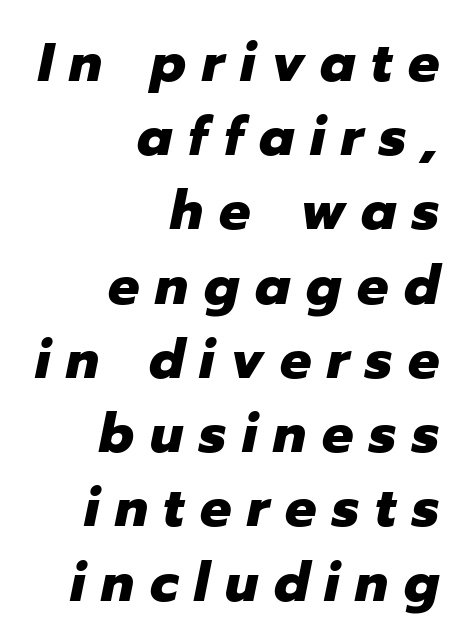
{"italic": "yes", "lean": "right", "slant_degrees": 12, "bold": "yes", "weight": "heavy", "width": "normal", "stroke_contrast": "low", "x_height": "medium", "monospaced": "no", "underline": "no", "align": "right", "line_spacing": "normal", "line_spacing_ratio": 1.35, "letter_spacing": "wide", "letter_spacing_em": 0.29, "glyph_px": 55}
